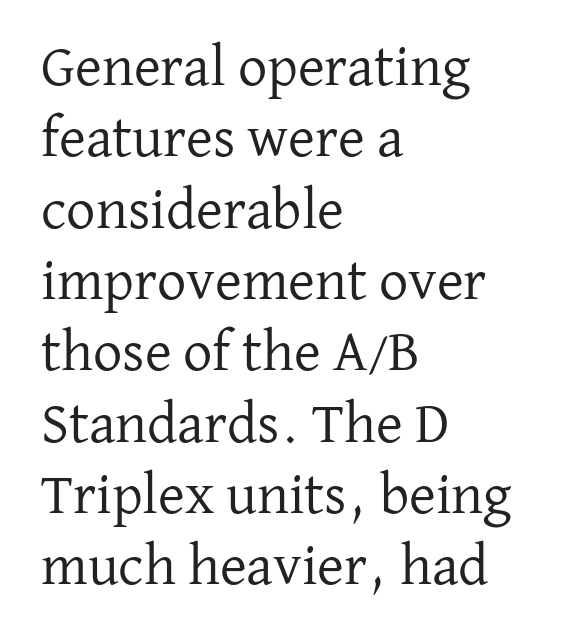
The image shows 58 px regular-weight serif type, upright; set left-aligned, line spacing 1.23x, normal letter spacing, not underlined; low stroke contrast and a medium x-height.
